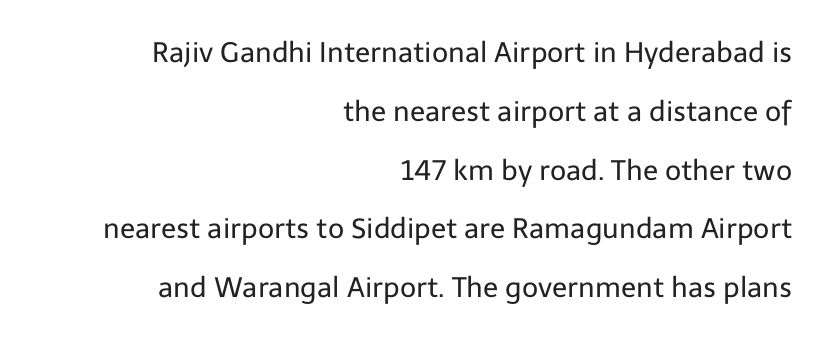
The image shows 28 px regular-weight sans-serif type, upright; set right-aligned, loose line spacing (2.1x), normal letter spacing, not underlined; low stroke contrast and a medium x-height.
